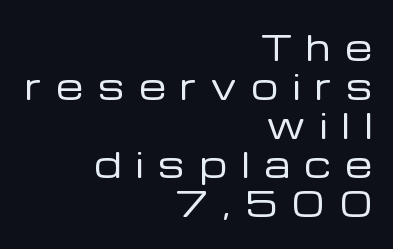
Note the varied advance widths — an 'i' is clearly narrower than an 'm'. The rendering shows plain stroke endings on the letterforms — a sans-serif design. The face used here is rendered with a markedly widened letterfit. Weight: not bold — regular or lighter.
